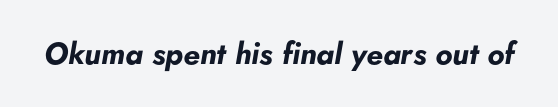
Q: Is the text bold? A: Yes.
Q: Is the text italic (slanted)? A: Yes, it leans right by about 5 degrees.
Q: Is the text underlined? A: No.
Q: Is the spacing between letters normal or unusually wide? A: Normal.
Q: Width (condensed, normal, or wide)? A: Normal.
Q: Stroke contrast? A: Low.
Q: x-height? A: Small.
Q: Monospaced? A: No.
